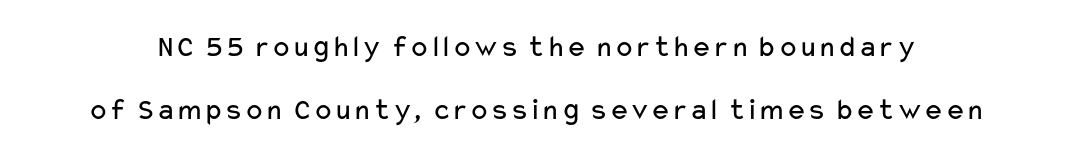
The image shows 31 px regular-weight, wide sans-serif type, upright; set loose line spacing (2.04x), normal letter spacing, not underlined; low stroke contrast and a medium x-height.
